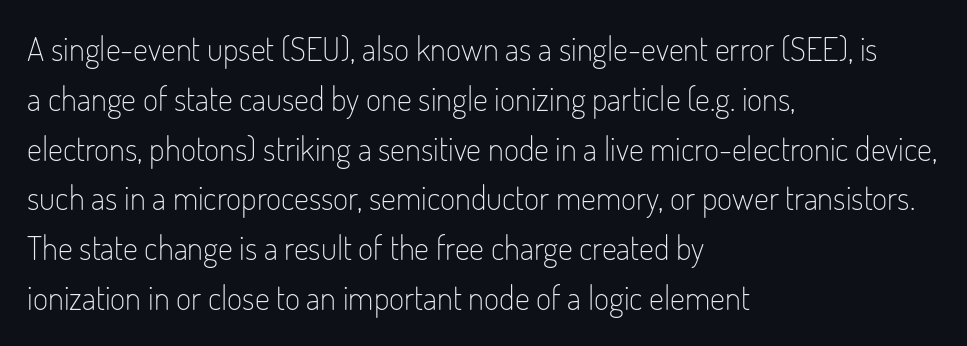
{"serif": "no", "italic": "no", "bold": "no", "weight": "light", "width": "condensed", "stroke_contrast": "low", "x_height": "small", "monospaced": "no", "underline": "no", "align": "left", "line_spacing": "normal", "line_spacing_ratio": 1.51, "letter_spacing": "normal", "letter_spacing_em": 0.0, "glyph_px": 33}
